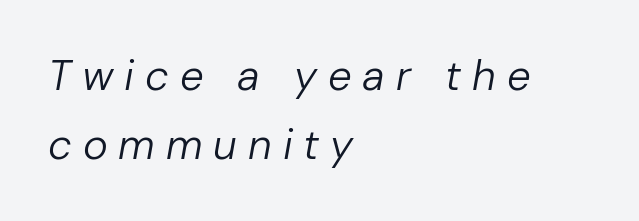
The face used here is proportionally spaced, like ordinary book or web type. No word sits above an underline. This is oblique type, the kind used for emphasis or titles. Honestly, the row spacing looks completely unremarkable.
